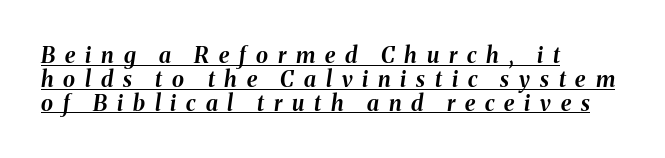
{"italic": "yes", "lean": "right", "slant_degrees": 8, "bold": "yes", "underline": "yes", "align": "left", "line_spacing": "tight", "line_spacing_ratio": 1.08, "letter_spacing": "wide", "letter_spacing_em": 0.45, "glyph_px": 22}
